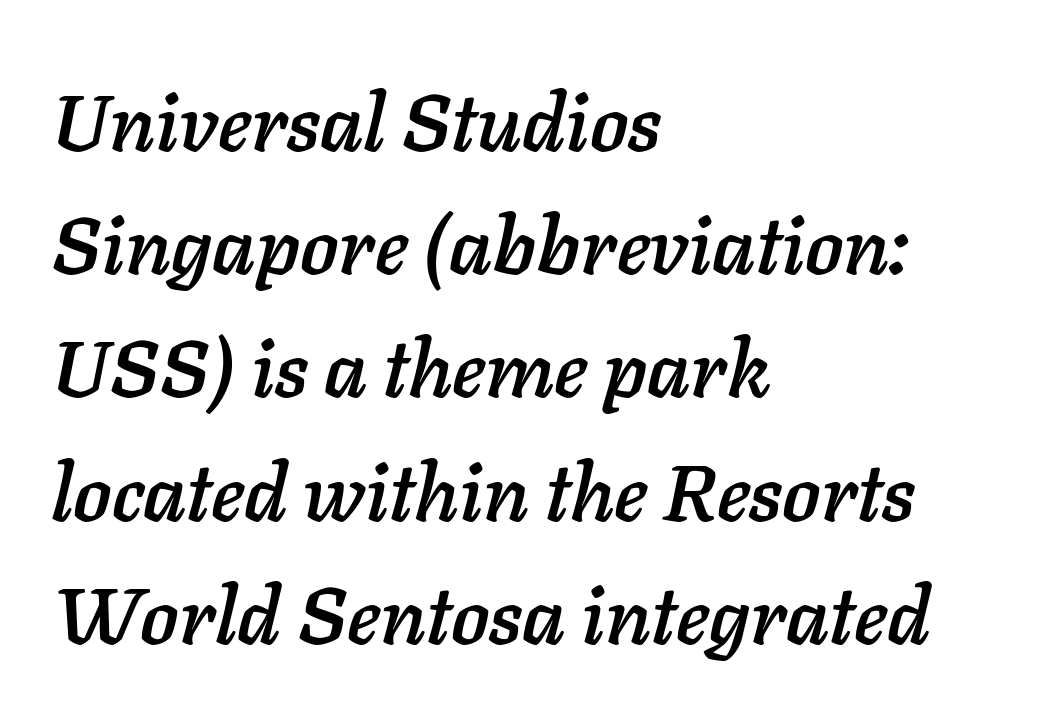
{"italic": "yes", "lean": "right", "slant_degrees": 11, "width": "normal", "stroke_contrast": "low", "x_height": "medium", "monospaced": "no", "underline": "no", "align": "left", "line_spacing": "normal", "line_spacing_ratio": 1.54, "letter_spacing": "normal", "letter_spacing_em": 0.0, "glyph_px": 80}
